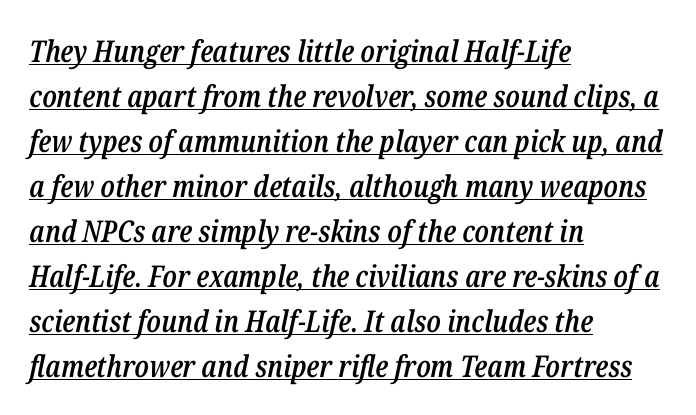
{"italic": "yes", "lean": "right", "slant_degrees": 12, "bold": "semi", "weight": "semibold", "width": "condensed", "stroke_contrast": "low", "x_height": "medium", "monospaced": "no", "underline": "yes", "align": "left", "line_spacing": "normal", "line_spacing_ratio": 1.5, "letter_spacing": "normal", "letter_spacing_em": 0.0, "glyph_px": 30}
